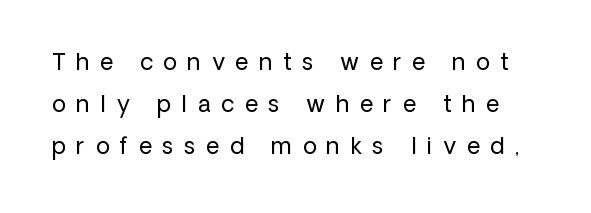
The letters stand upright; this is a roman face. The space directly below the letters is spotless. In terms of letterspacing, this is a distinctly airy, spread setting. Stem width sits at or under what a default text font uses.
